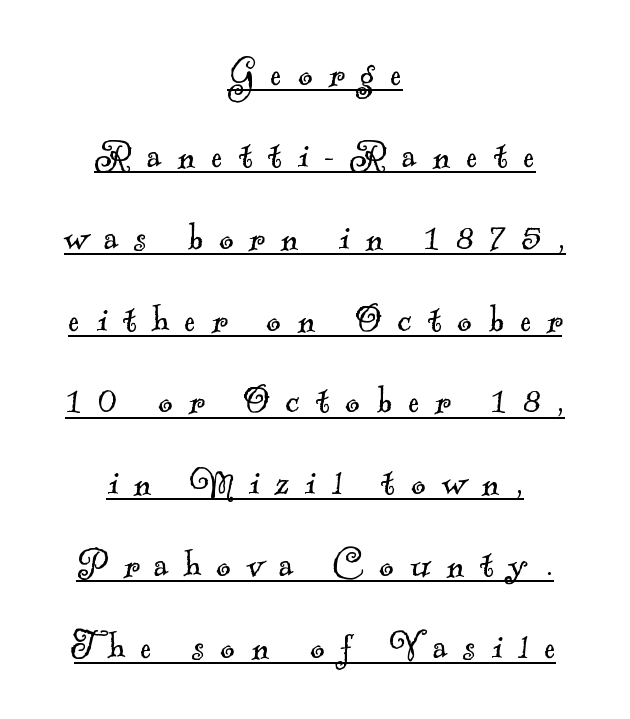
Is the stroke heavy? The answer is a plain regular-or-lighter. Does the type have serifs? Yes, each stem ends in a small foot. Character widths vary here, with narrow letters taking less room than wide ones. You can see a thin bar hugging the bottom of the glyphs. Leftover space on each line is divided equally before and after the words.
